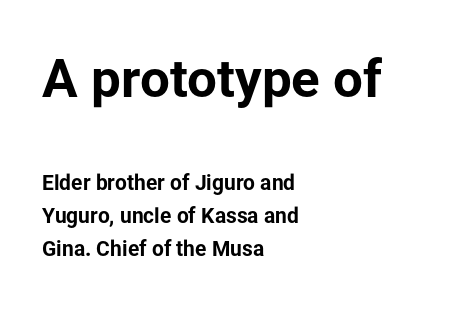
The image shows 53 px bold sans-serif type, upright; set left-aligned, normal line spacing (1.57x), normal letter spacing, not underlined; the first (top) block is 2.52x larger; low stroke contrast and a medium x-height.
